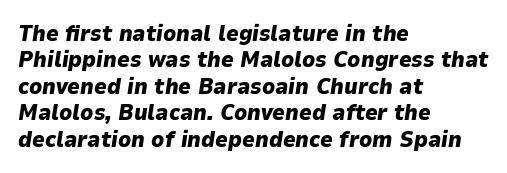
The image shows 22 px bold type, italic (leaning right); set left-aligned, line spacing 1.2x, normal letter spacing, not underlined.
